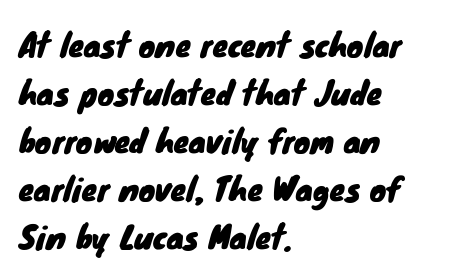
The image shows 31 px sans-serif type; set left-aligned, normal line spacing (1.55x), normal letter spacing, not underlined; low stroke contrast and a small x-height.
